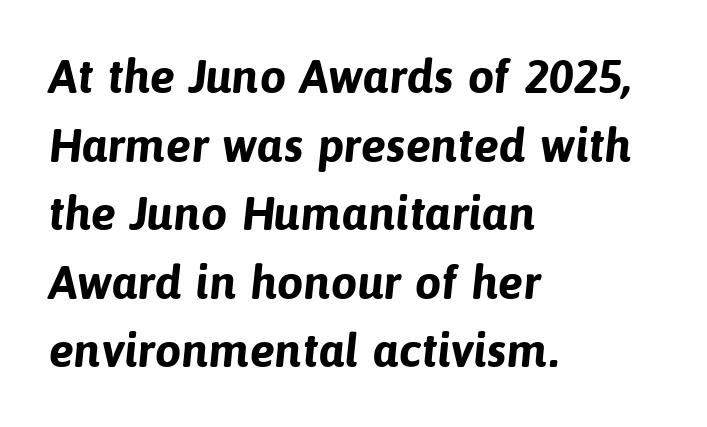
Q: Is the text bold? A: Yes.
Q: Is the typeface a serif or a sans-serif typeface? A: Sans-serif.
Q: Is the text underlined? A: No.
Q: How is the paragraph aligned? A: Left-aligned.
Q: Is the spacing between letters normal or unusually wide? A: Normal.
Q: Is the spacing between lines tight, normal or loose? A: Normal.
Q: Width (condensed, normal, or wide)? A: Normal.
Q: Stroke contrast? A: Low.
Q: x-height? A: Medium.
Q: Monospaced? A: No.
